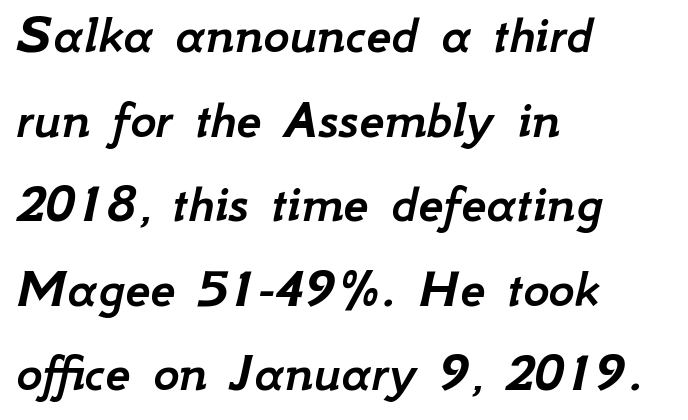
Q: Is the text italic (slanted)? A: Yes, it leans right by about 12 degrees.
Q: Is the text underlined? A: No.
Q: How is the paragraph aligned? A: Left-aligned.
Q: Is the spacing between letters normal or unusually wide? A: Normal.
Q: Is the spacing between lines tight, normal or loose? A: Normal.
Q: Width (condensed, normal, or wide)? A: Normal.
Q: Stroke contrast? A: Low.
Q: x-height? A: Small.
Q: Monospaced? A: No.
